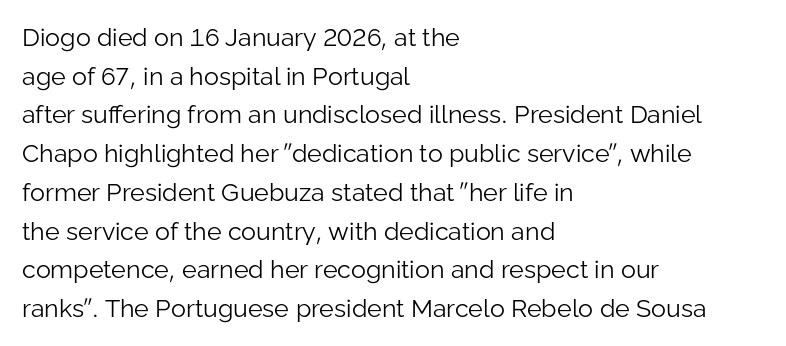
{"italic": "no", "bold": "no", "underline": "no", "align": "left", "line_spacing": "normal", "line_spacing_ratio": 1.55, "letter_spacing": "normal", "letter_spacing_em": 0.0, "glyph_px": 25}
